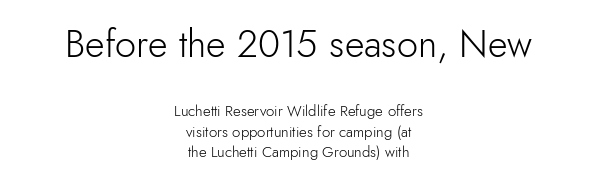
These lines keep a tight, regular rhythm from letter to letter. Large over small — that's the arrangement of the two blocks here. The glyphs are unaccompanied by any horizontal stroke below them. The typeface has the unassuming heft of standard copy or less. The designer left line spacing at the default. Regarding serifs, this sample does without them.
